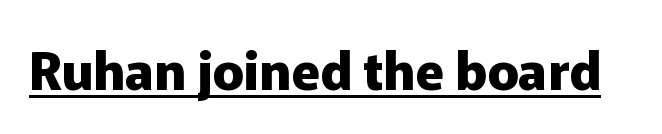
Spacing verdict: proportional, widths tailored to each character. Heavy, bold letterforms. The passage shown has conventional tracking throughout. The lettering stays uniformly vertical, giving the passage a roman look. In designer terms, the underline attribute is active on this setting.
